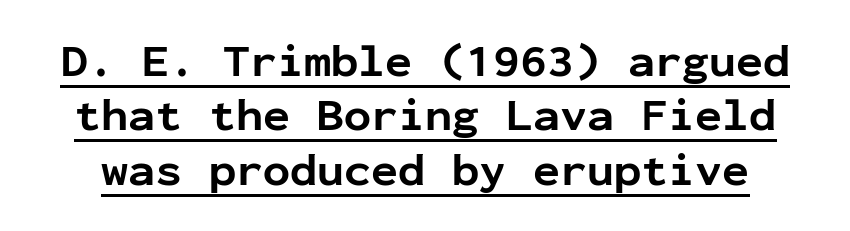
The image shows 45 px bold sans-serif type, upright, monospaced; set line spacing 1.21x, normal letter spacing, underlined; low stroke contrast and a medium x-height.
